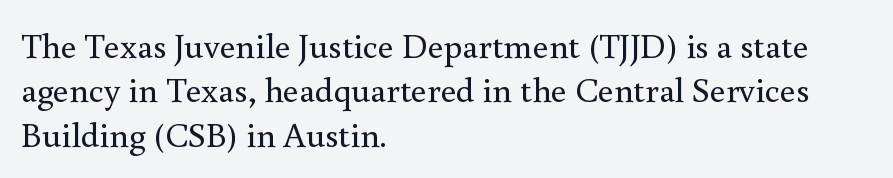
{"serif": "yes", "italic": "no", "bold": "no", "weight": "regular", "width": "normal", "x_height": "small", "monospaced": "no", "underline": "no", "align": "left", "line_spacing": "normal", "line_spacing_ratio": 1.27, "letter_spacing": "normal", "letter_spacing_em": 0.0, "glyph_px": 35}
